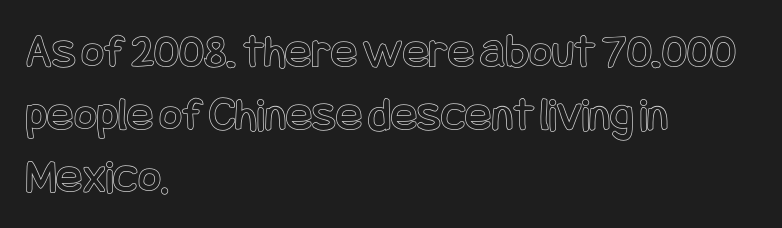
Q: Is the text italic (slanted)? A: No, it is upright.
Q: Is the text underlined? A: No.
Q: How is the paragraph aligned? A: Left-aligned.
Q: Is the spacing between letters normal or unusually wide? A: Normal.
Q: Is the spacing between lines tight, normal or loose? A: Normal.
Q: Width (condensed, normal, or wide)? A: Condensed.
Q: x-height? A: Large.
